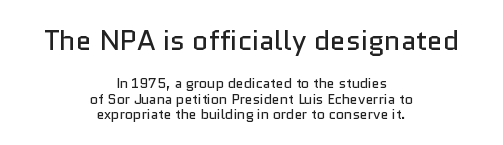
Note: larger setting up top, smaller setting below. These lines are rendered in a variable-pitch font. The passage shown is typeset with a sans-serif family. The line-height multiplier appears low, near solid setting. The rendering positions every line midway between the sides.
